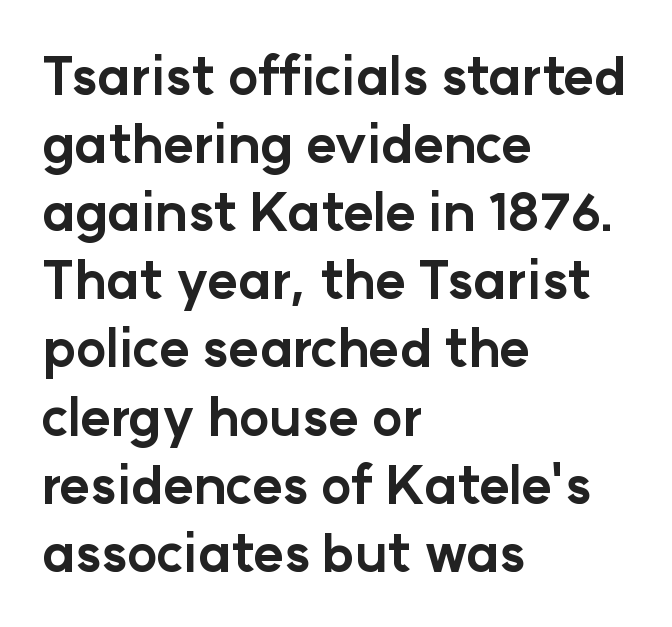
Is the letter spacing exaggerated? No — it looks like the ordinary default. The space directly below the letters is spotless. This is the regular roman posture of the typeface. How would I describe the line gaps? Plain and ordinary. The letters advance in unequal steps, a hallmark of proportional type.
